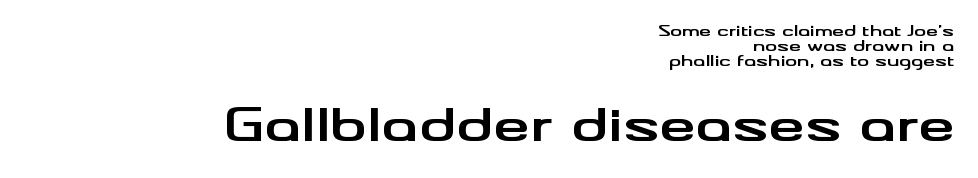
No feet cap the strokes, marking this as sans-serif type. Compared with typical paragraphs, the rows here are closer together. The string is rendered with underlining switched off. This sample has the flowing, uneven cadence of proportional lettering. Pretty heavy lettering here — definitely bold.
